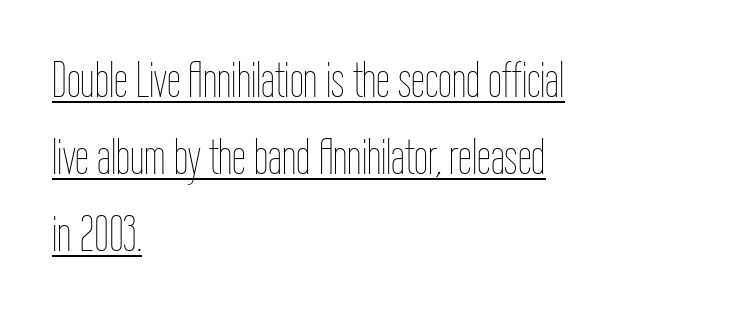
Underlining? Definitely there. The rag falls on the right side of this text block. Nothing heavy about these letters — not bold at all. Vertical strokes here are truly vertical.
